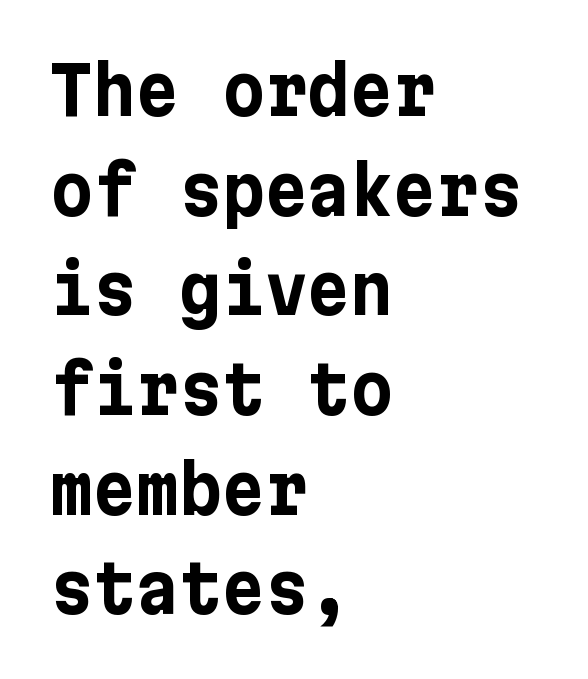
The image shows 66 px bold sans-serif type, upright; set left-aligned, normal line spacing (1.51x), normal letter spacing, not underlined; low stroke contrast and a medium x-height.
